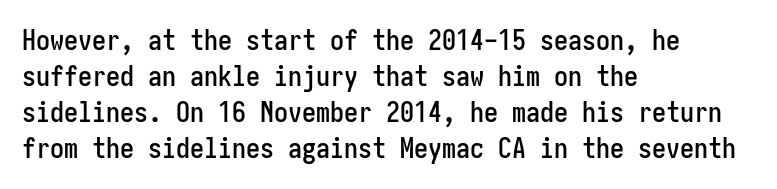
Q: Is the text italic (slanted)? A: No, it is upright.
Q: Is the typeface a serif or a sans-serif typeface? A: Sans-serif.
Q: Is the text underlined? A: No.
Q: How is the paragraph aligned? A: Left-aligned.
Q: Is the spacing between letters normal or unusually wide? A: Normal.
Q: Is the spacing between lines tight, normal or loose? A: Normal.
Q: Width (condensed, normal, or wide)? A: Condensed.
Q: Stroke contrast? A: Low.
Q: x-height? A: Medium.
